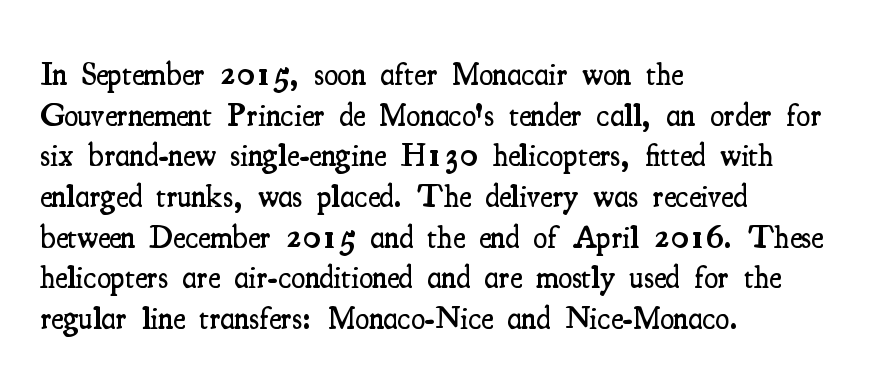
{"serif": "yes", "italic": "no", "bold": "semi", "weight": "semibold", "width": "condensed", "stroke_contrast": "medium", "x_height": "small", "monospaced": "no", "underline": "no", "align": "left", "line_spacing": "normal", "line_spacing_ratio": 1.27, "letter_spacing": "normal", "letter_spacing_em": 0.0, "glyph_px": 32}
